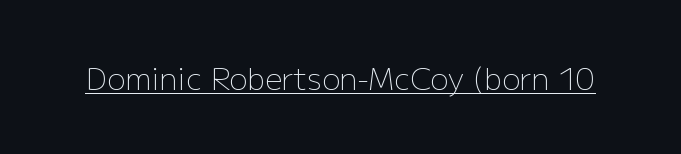
The image shows 30 px light sans-serif type, upright; set normal letter spacing, underlined; low stroke contrast and a medium x-height.
